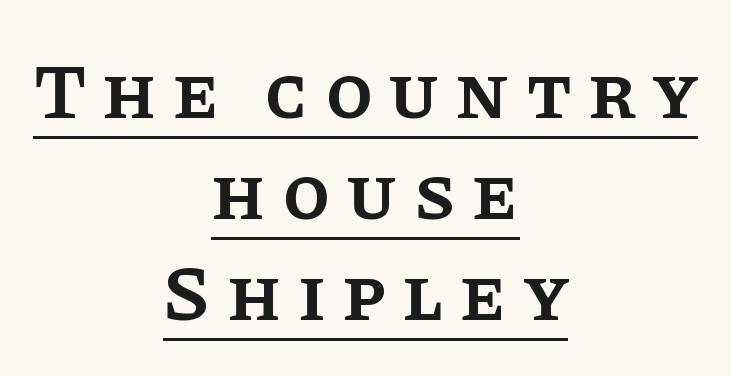
Q: Is the text bold? A: Semi-bold.
Q: Is the text italic (slanted)? A: No, it is upright.
Q: Is the typeface a serif or a sans-serif typeface? A: Serif.
Q: Is the text underlined? A: Yes.
Q: How is the paragraph aligned? A: Centered.
Q: Is the spacing between letters normal or unusually wide? A: Unusually wide.
Q: Is the spacing between lines tight, normal or loose? A: Normal.
Q: Width (condensed, normal, or wide)? A: Normal.
Q: Stroke contrast? A: Low.
Q: x-height? A: Large.
Q: Monospaced? A: No.
